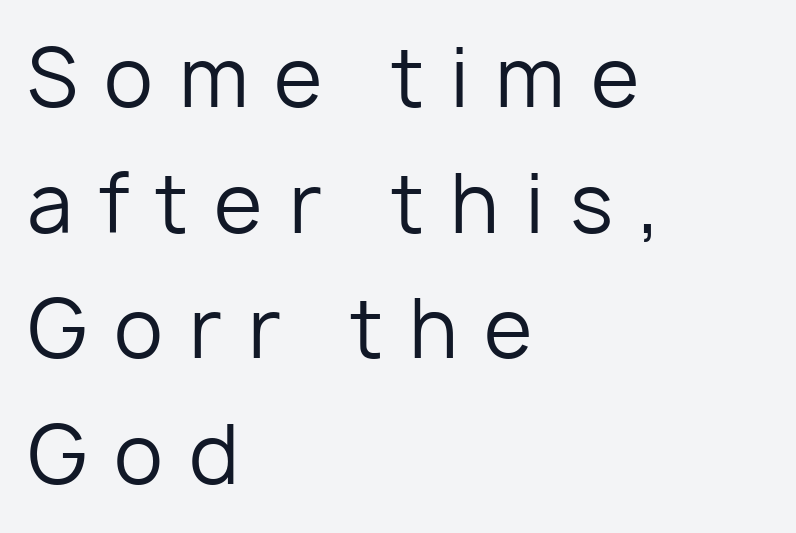
Q: Is the text bold? A: No.
Q: Is the text italic (slanted)? A: No, it is upright.
Q: Is the typeface a serif or a sans-serif typeface? A: Sans-serif.
Q: Is the text underlined? A: No.
Q: How is the paragraph aligned? A: Left-aligned.
Q: Is the spacing between letters normal or unusually wide? A: Unusually wide.
Q: Is the spacing between lines tight, normal or loose? A: Normal.
Q: Width (condensed, normal, or wide)? A: Normal.
Q: Stroke contrast? A: Low.
Q: x-height? A: Medium.
Q: Monospaced? A: No.
